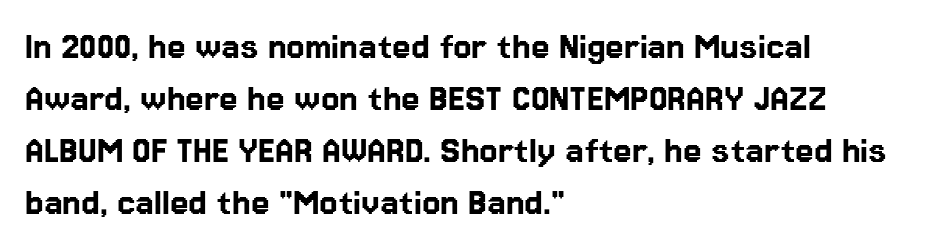
Nope, no serifs anywhere on these letters. Do the letters lean? They stand straight. The face used here is proportionally spaced, like ordinary book or web type. Words float on clear page, feet unadorned. Compared with a centered layout, this one pins lines to the left instead.
